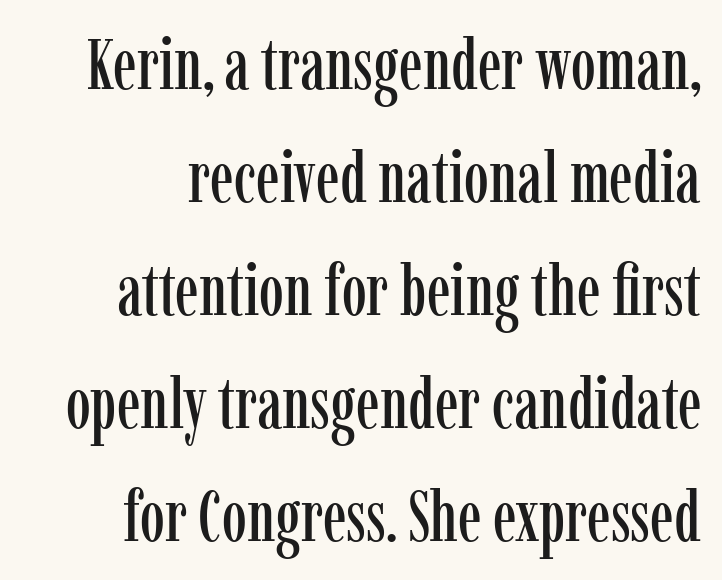
{"serif": "yes", "italic": "no", "width": "condensed", "stroke_contrast": "low", "x_height": "medium", "monospaced": "no", "underline": "no", "line_spacing": "normal", "line_spacing_ratio": 1.59, "letter_spacing": "normal", "letter_spacing_em": 0.0, "glyph_px": 71}
